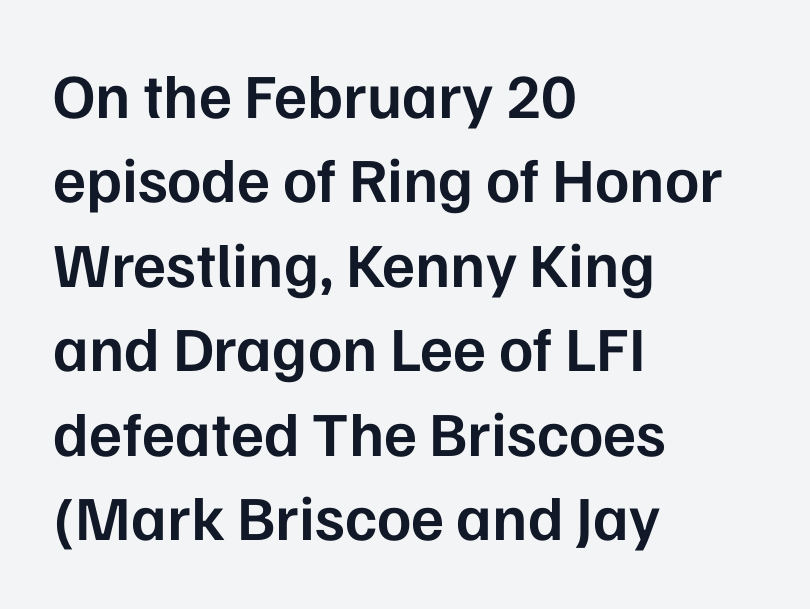
{"serif": "no", "italic": "no", "bold": "semi", "weight": "semibold", "width": "normal", "stroke_contrast": "low", "x_height": "medium", "monospaced": "no", "underline": "no", "align": "left", "line_spacing": "normal", "line_spacing_ratio": 1.34, "letter_spacing": "normal", "letter_spacing_em": 0.0, "glyph_px": 63}
